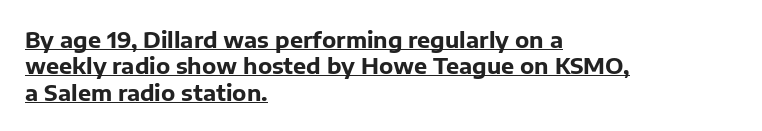
{"italic": "no", "bold": "yes", "underline": "yes", "align": "left", "line_spacing_ratio": 1.2, "letter_spacing": "normal", "letter_spacing_em": 0.0, "glyph_px": 22}
